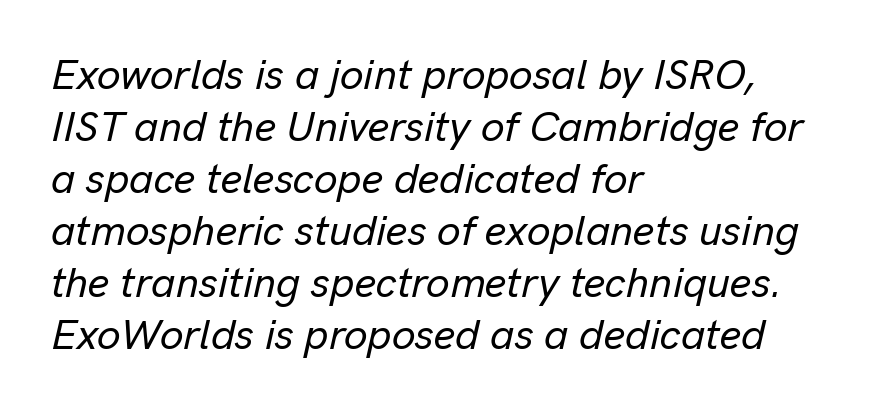
Q: Is the text italic (slanted)? A: Yes, it leans right by about 13 degrees.
Q: Is the text underlined? A: No.
Q: How is the paragraph aligned? A: Left-aligned.
Q: Is the spacing between letters normal or unusually wide? A: Normal.
Q: Width (condensed, normal, or wide)? A: Normal.
Q: Stroke contrast? A: Low.
Q: x-height? A: Medium.
Q: Monospaced? A: No.
